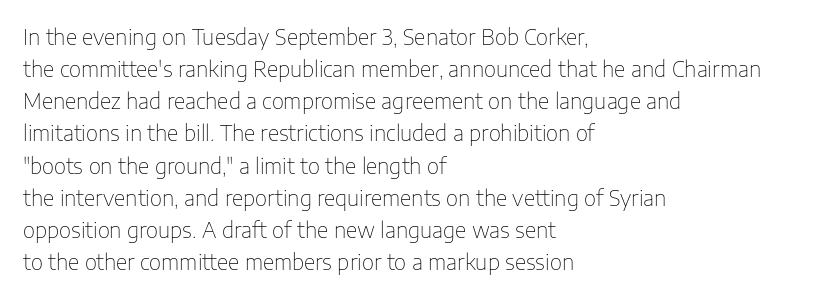
Is the block centered? No — it sits flush against the left margin. Honestly, the row spacing looks completely unremarkable. Check under the words: just untouched page. Ascenders rise straight up at ninety degrees. Nobody touched the tracking dial on this one.
